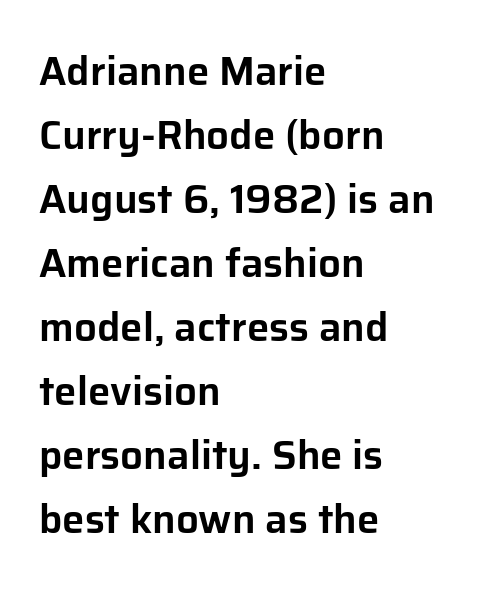
{"serif": "no", "italic": "no", "width": "normal", "stroke_contrast": "low", "x_height": "medium", "monospaced": "no", "underline": "no", "align": "left", "line_spacing": "normal", "line_spacing_ratio": 1.6, "letter_spacing": "normal", "letter_spacing_em": 0.0, "glyph_px": 40}
